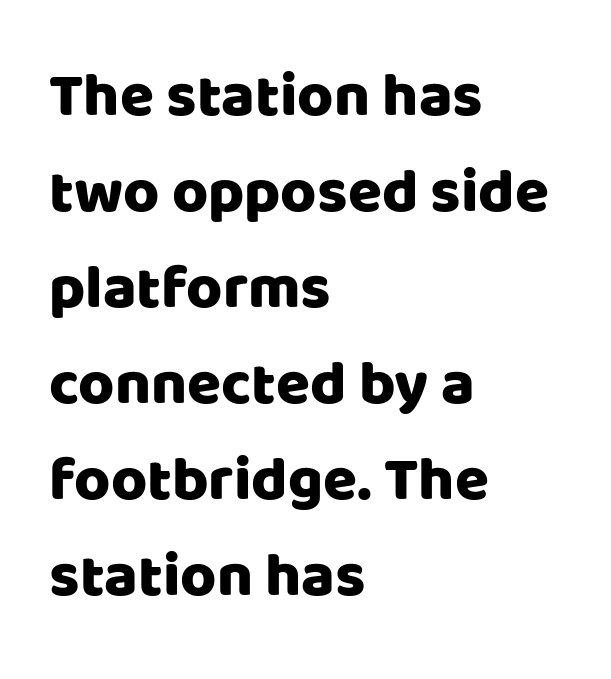
Nobody drew a line under any word here. What's the leading like? Ordinary, nothing unusual. Designer's note — italics off, roman on. To sum up the face: it is a sans, with no serifs. Is the letter spacing exaggerated? No — it looks like the ordinary default.
